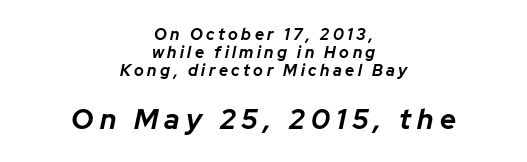
Q: Is the text bold? A: Yes.
Q: Is the text italic (slanted)? A: Yes, it leans right by about 12 degrees.
Q: Is the text underlined? A: No.
Q: How is the paragraph aligned? A: Centered.
Q: Is the spacing between letters normal or unusually wide? A: Unusually wide.
Q: Is the spacing between lines tight, normal or loose? A: Tight.
Q: Which block of text is set in a larger size, the first (top) or the second (bottom)? A: The second (bottom) one.
Q: Width (condensed, normal, or wide)? A: Normal.
Q: Stroke contrast? A: Low.
Q: x-height? A: Medium.
Q: Monospaced? A: No.
